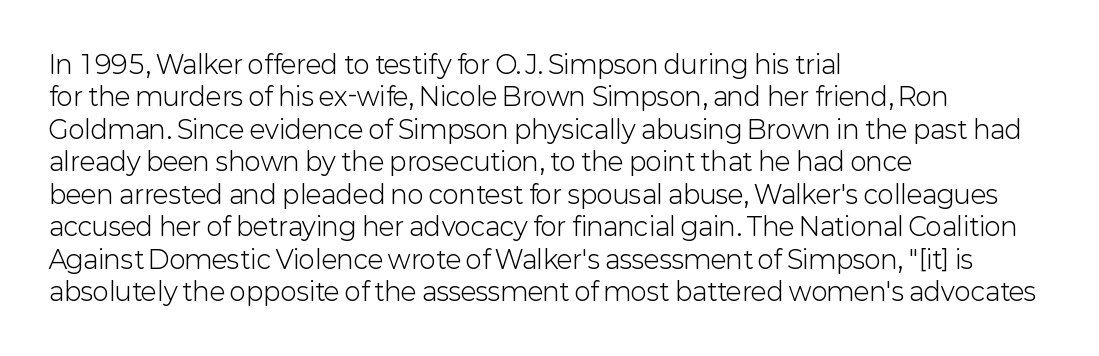
The words here are not underlined. Whoever set this chose a conventional vertical rhythm. Honestly, the letter spacing is just normal — you wouldn't notice it. Tall strokes in this sample are plumb rather than angled. Compared with a centered layout, this one pins lines to the left instead. The weight tops out at a normal text grade.
